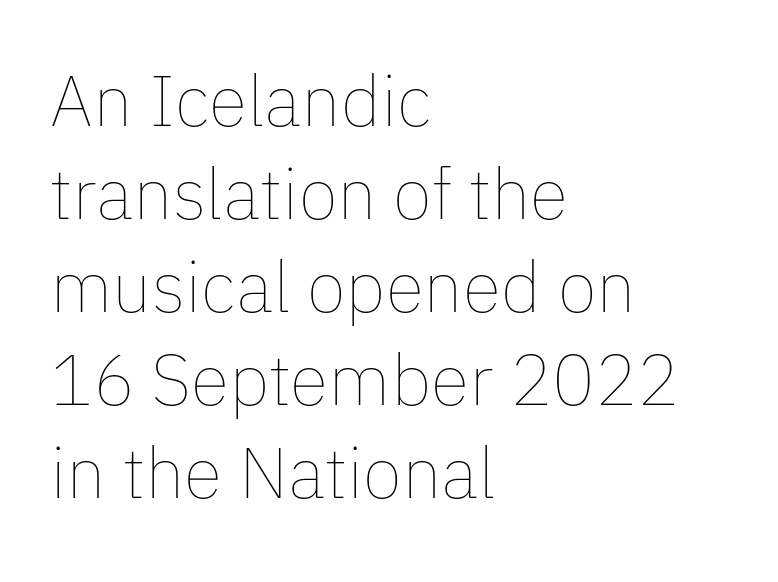
You could not count columns in this text — the font is proportionally spaced. The text block is weighted toward the left margin, trailing off unevenly rightward. Reading down the column, the eye jumps a familiar distance to each next line. Glyph-to-glyph distance matches everyday printed text.
